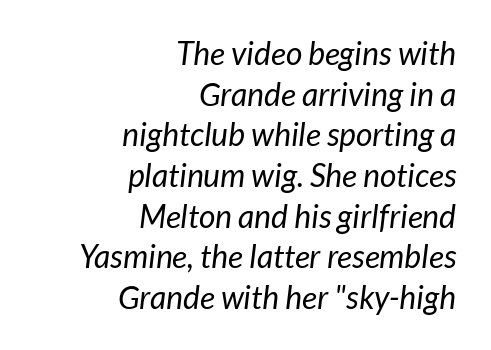
No extra tracking has been applied to these lines. Character widths vary here, with narrow letters taking less room than wide ones. Reading down the block, your eye finds every line finishing at a fixed right position. Look at the bottom of the vertical strokes: they stop flat, with no serifs. If you measured baseline to baseline, you'd find a middling distance. Decoration check: the copy has no underline.
